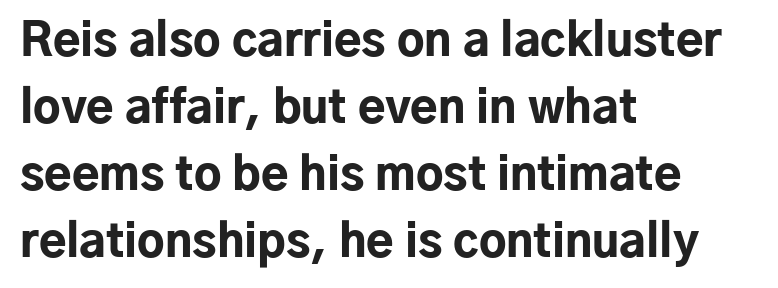
{"serif": "no", "italic": "no", "bold": "yes", "weight": "bold", "width": "normal", "stroke_contrast": "low", "x_height": "medium", "monospaced": "no", "underline": "no", "align": "left", "line_spacing": "normal", "line_spacing_ratio": 1.49, "letter_spacing": "normal", "letter_spacing_em": 0.0, "glyph_px": 45}
